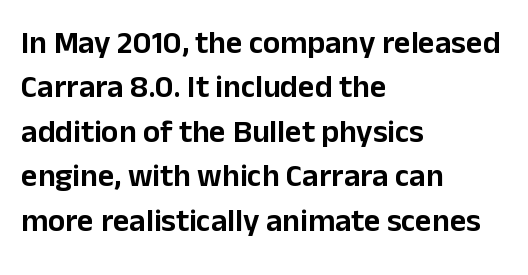
{"serif": "no", "italic": "no", "width": "normal", "stroke_contrast": "low", "x_height": "medium", "monospaced": "no", "underline": "no", "align": "left", "line_spacing": "normal", "line_spacing_ratio": 1.39, "letter_spacing": "normal", "letter_spacing_em": 0.0, "glyph_px": 32}
